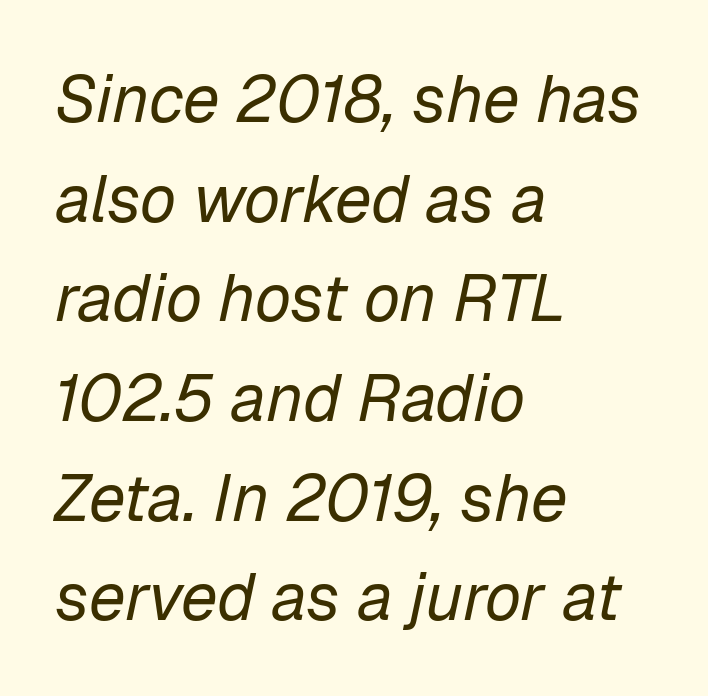
Q: Is the text bold? A: No.
Q: Is the text italic (slanted)? A: Yes, it leans right by about 12 degrees.
Q: Is the text underlined? A: No.
Q: How is the paragraph aligned? A: Left-aligned.
Q: Is the spacing between letters normal or unusually wide? A: Normal.
Q: Is the spacing between lines tight, normal or loose? A: Normal.
Q: Width (condensed, normal, or wide)? A: Normal.
Q: Stroke contrast? A: Low.
Q: x-height? A: Medium.
Q: Monospaced? A: No.
